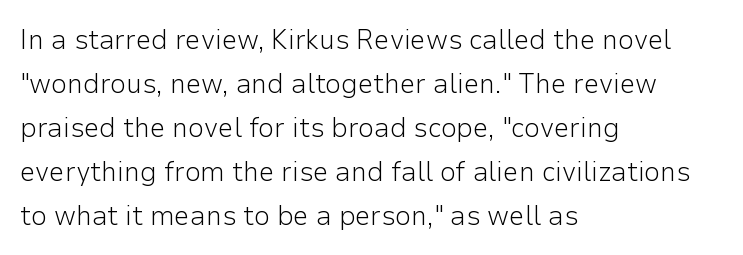
The image shows 28 px light sans-serif type, upright; set left-aligned, normal line spacing (1.57x), normal letter spacing, not underlined; low stroke contrast and a medium x-height.
